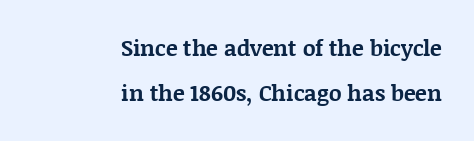
{"italic": "no", "bold": "yes", "underline": "no", "align": "right", "line_spacing": "loose", "line_spacing_ratio": 2.05, "letter_spacing": "normal", "letter_spacing_em": 0.0, "glyph_px": 22}
